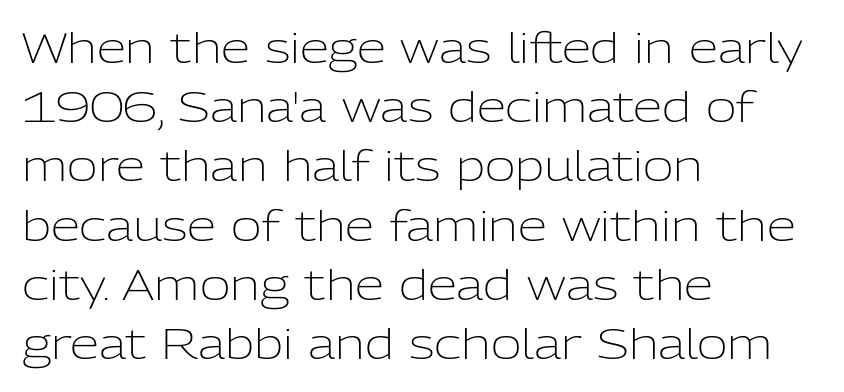
Q: Is the text bold? A: No.
Q: Is the text italic (slanted)? A: No, it is upright.
Q: Is the typeface a serif or a sans-serif typeface? A: Sans-serif.
Q: Is the text underlined? A: No.
Q: How is the paragraph aligned? A: Left-aligned.
Q: Is the spacing between letters normal or unusually wide? A: Normal.
Q: Is the spacing between lines tight, normal or loose? A: Normal.
Q: Width (condensed, normal, or wide)? A: Normal.
Q: Stroke contrast? A: Low.
Q: x-height? A: Medium.
Q: Monospaced? A: No.
